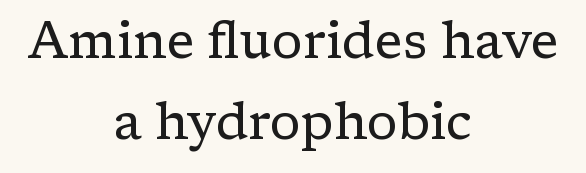
The image shows 51 px regular-weight serif type, upright; set centered, normal line spacing (1.58x), normal letter spacing, not underlined; low stroke contrast and a medium x-height.
